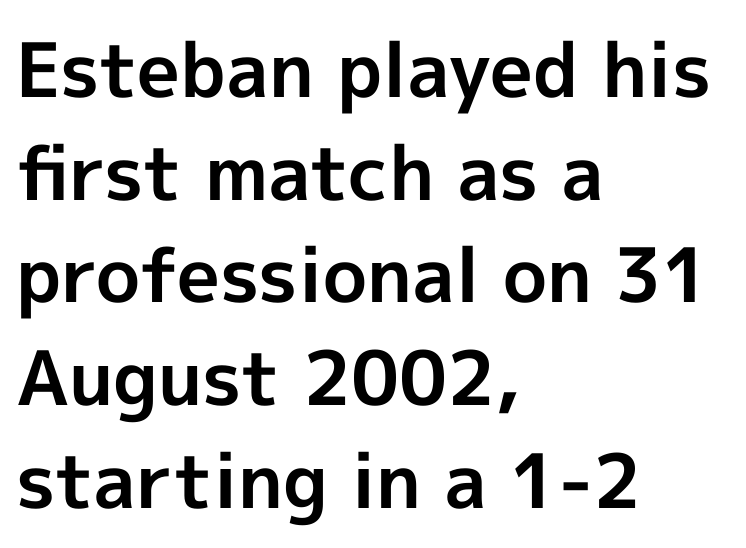
Rendered with straight, roman letterforms. Chunky letters — that's bold for sure. Tracking here is standard; glyphs follow each other at the usual distance. A typesetter would call this proportional, since set widths differ per character.
